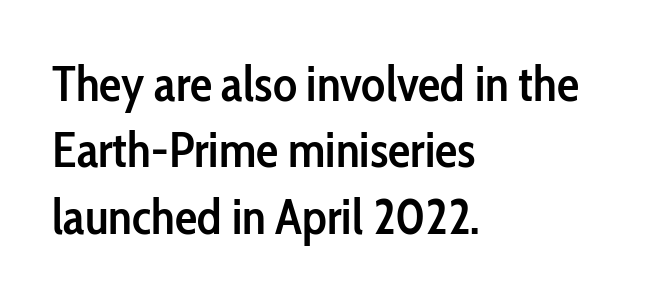
The image shows 50 px semibold, condensed sans-serif type, upright; set left-aligned, normal line spacing (1.33x), normal letter spacing, not underlined; low stroke contrast and a medium x-height.
